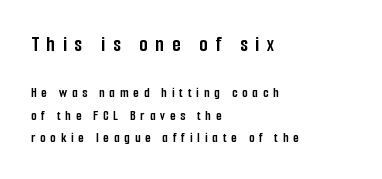
The image shows 22 px bold type, upright; set left-aligned, normal line spacing (1.61x), unusually wide letter spacing (+0.35 em), not underlined; the first (top) block is 1.57x larger.
